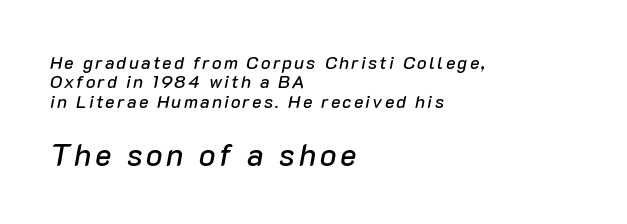
The text carries the slant typical of an italic or oblique font. Proportional: the letters do not fall into vertical columns. A typesetter would call this leading minimal, almost set solid. The text block is weighted toward the left margin, trailing off unevenly rightward.
